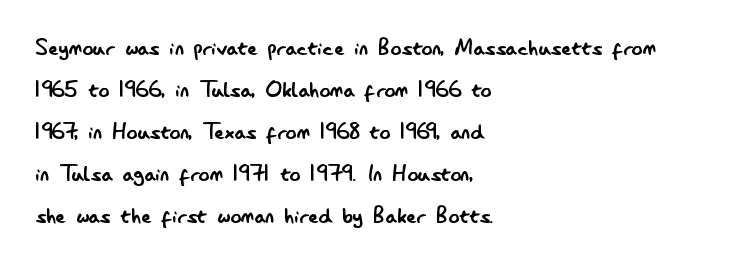
The image shows 27 px text type, upright; set left-aligned, normal line spacing (1.56x), normal letter spacing, not underlined.
